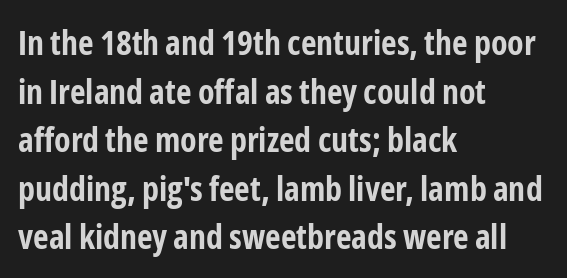
Q: Is the text bold? A: Yes.
Q: Is the text italic (slanted)? A: No, it is upright.
Q: Is the typeface a serif or a sans-serif typeface? A: Sans-serif.
Q: Is the text underlined? A: No.
Q: How is the paragraph aligned? A: Left-aligned.
Q: Is the spacing between letters normal or unusually wide? A: Normal.
Q: Is the spacing between lines tight, normal or loose? A: Normal.
Q: Width (condensed, normal, or wide)? A: Condensed.
Q: Stroke contrast? A: Low.
Q: x-height? A: Medium.
Q: Monospaced? A: No.
